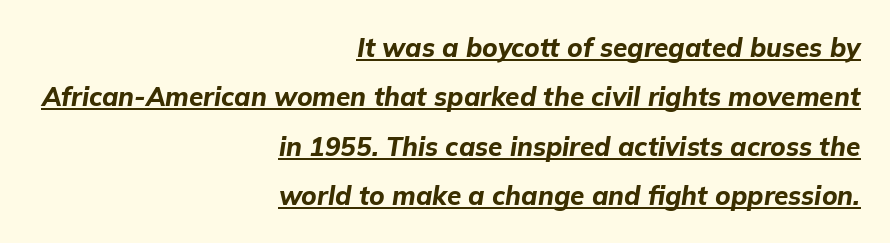
The image shows 26 px bold type, italic (leaning right); set right-aligned, loose line spacing (1.9x), normal letter spacing, underlined.
